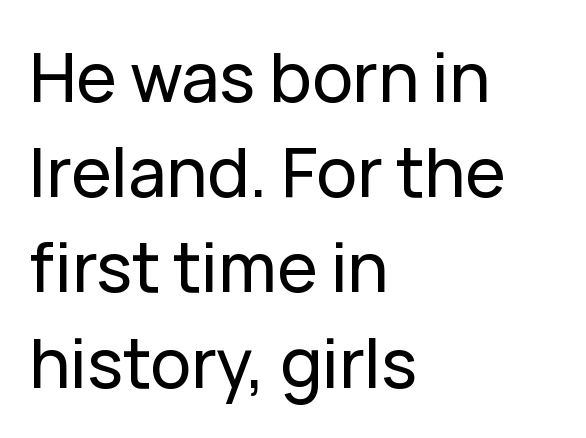
Q: Is the text italic (slanted)? A: No, it is upright.
Q: Is the typeface a serif or a sans-serif typeface? A: Sans-serif.
Q: Is the text underlined? A: No.
Q: How is the paragraph aligned? A: Left-aligned.
Q: Is the spacing between letters normal or unusually wide? A: Normal.
Q: Is the spacing between lines tight, normal or loose? A: Normal.
Q: Width (condensed, normal, or wide)? A: Normal.
Q: Stroke contrast? A: Low.
Q: x-height? A: Medium.
Q: Monospaced? A: No.
